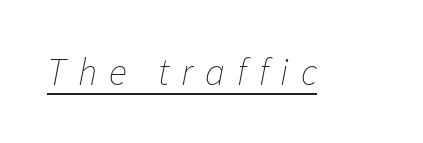
{"italic": "yes", "lean": "right", "slant_degrees": 11, "bold": "no", "weight": "thin", "width": "normal", "stroke_contrast": "low", "x_height": "medium", "monospaced": "no", "underline": "yes", "letter_spacing": "wide", "letter_spacing_em": 0.32, "glyph_px": 38}
